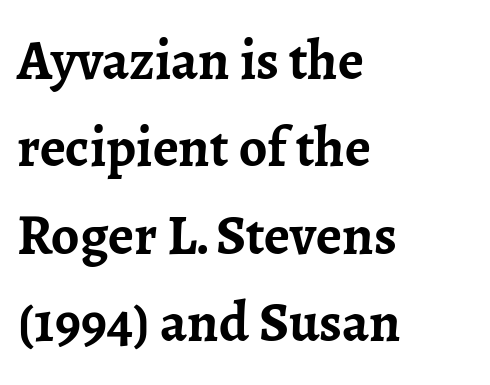
{"serif": "yes", "italic": "no", "bold": "yes", "weight": "semibold", "width": "normal", "stroke_contrast": "low", "x_height": "medium", "monospaced": "no", "underline": "no", "align": "left", "line_spacing": "normal", "line_spacing_ratio": 1.56, "letter_spacing": "normal", "letter_spacing_em": 0.0, "glyph_px": 56}
